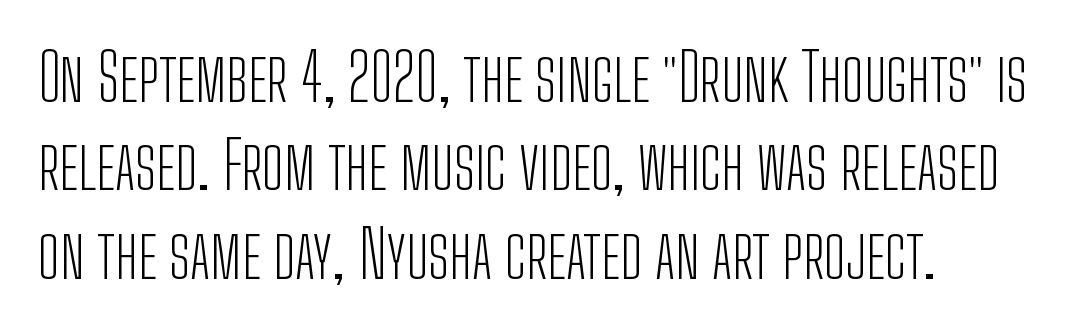
The image shows 65 px light, condensed sans-serif type, upright; set normal line spacing (1.36x), normal letter spacing, not underlined; low stroke contrast and a medium x-height.
